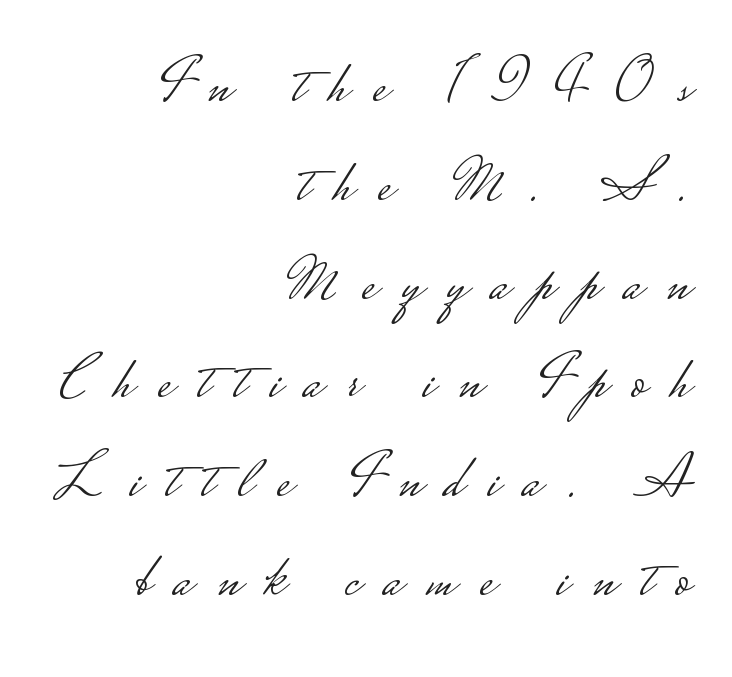
Q: Is the text bold? A: No.
Q: Is the text italic (slanted)? A: Yes.
Q: Is the typeface a serif or a sans-serif typeface? A: Sans-serif.
Q: Is the text underlined? A: No.
Q: How is the paragraph aligned? A: Right-aligned.
Q: Is the spacing between letters normal or unusually wide? A: Unusually wide.
Q: Is the spacing between lines tight, normal or loose? A: Normal.
Q: Width (condensed, normal, or wide)? A: Wide.
Q: Stroke contrast? A: Low.
Q: Monospaced? A: No.
